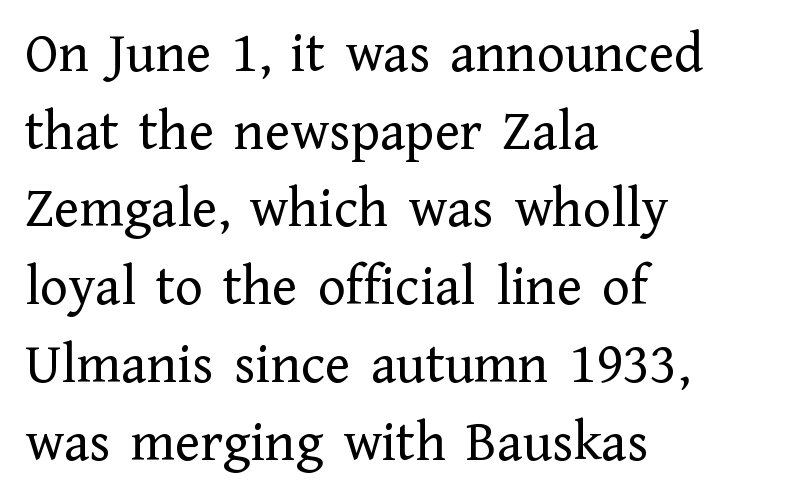
{"serif": "yes", "italic": "no", "bold": "no", "weight": "regular", "width": "normal", "stroke_contrast": "low", "x_height": "medium", "monospaced": "no", "underline": "no", "align": "left", "line_spacing": "normal", "line_spacing_ratio": 1.34, "letter_spacing": "normal", "letter_spacing_em": 0.0, "glyph_px": 58}
